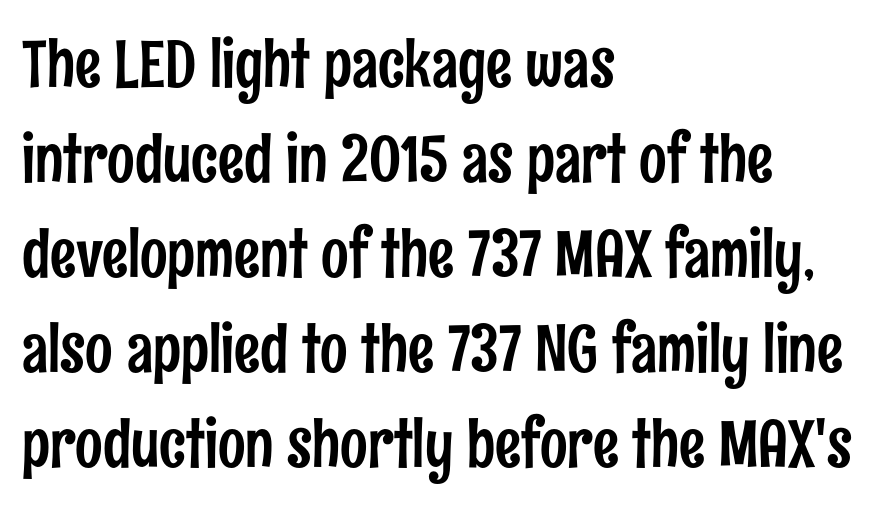
Q: Is the text italic (slanted)? A: No, it is upright.
Q: Is the typeface a serif or a sans-serif typeface? A: Sans-serif.
Q: Is the text underlined? A: No.
Q: How is the paragraph aligned? A: Left-aligned.
Q: Is the spacing between letters normal or unusually wide? A: Normal.
Q: Is the spacing between lines tight, normal or loose? A: Normal.
Q: Width (condensed, normal, or wide)? A: Condensed.
Q: Stroke contrast? A: Low.
Q: x-height? A: Medium.
Q: Monospaced? A: No.
